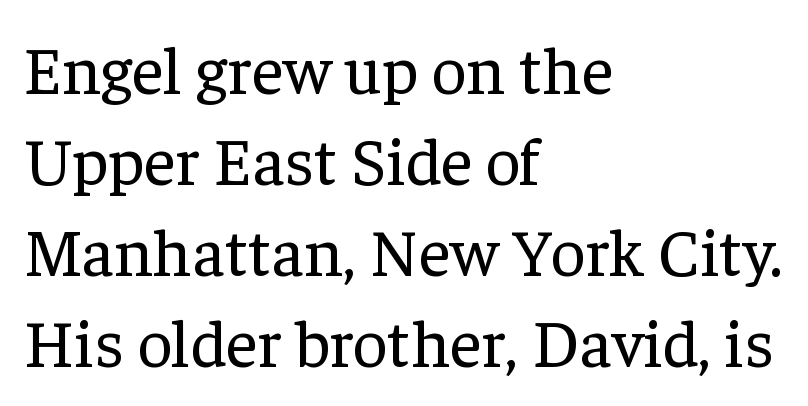
This sample keeps an unexceptional amount of space between lines. Looks like regular typesetting: each glyph gets only the width it needs. You can tell from the footed stems that serif type was used. Observe the ordinary spacing: letters are neighbours, not strangers. The space beneath each line is pristine and unruled.
